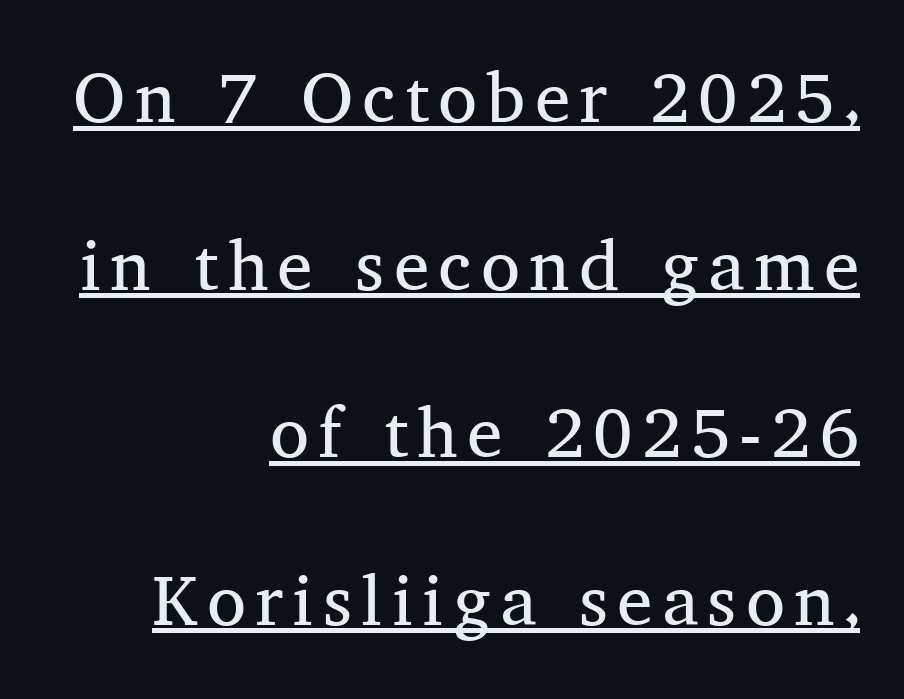
The image shows 71 px regular-weight serif type, upright; set right-aligned, loose line spacing (2.36x), underlined; medium stroke contrast and a medium x-height.
